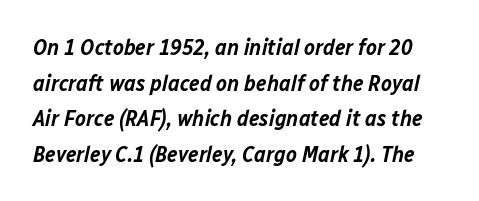
Q: Is the text bold? A: Semi-bold.
Q: Is the text italic (slanted)? A: Yes, it leans right by about 12 degrees.
Q: Is the text underlined? A: No.
Q: Is the spacing between letters normal or unusually wide? A: Normal.
Q: Is the spacing between lines tight, normal or loose? A: Normal.
